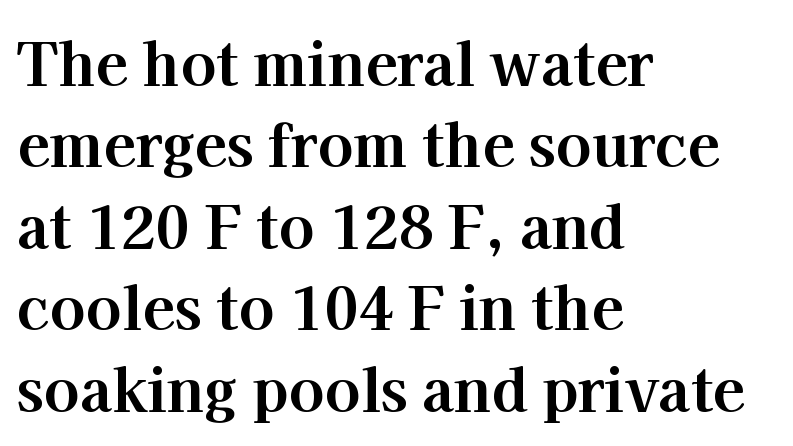
{"serif": "yes", "italic": "no", "bold": "yes", "weight": "bold", "width": "normal", "stroke_contrast": "high", "x_height": "medium", "monospaced": "no", "underline": "no", "align": "left", "line_spacing": "normal", "line_spacing_ratio": 1.38, "letter_spacing": "normal", "letter_spacing_em": 0.0, "glyph_px": 59}
